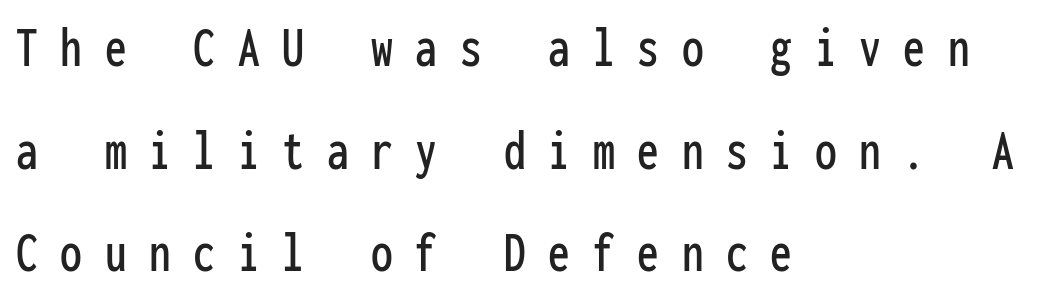
This sample uses an upright cut, with every glyph sitting square on the baseline. Honestly, the letter spacing is so wide it's the main thing you notice. This sample has the even, mechanical cadence of fixed-width lettering. A clean baseline with only descenders dipping below it. Serif or sans? Sans — the stroke terminals are bare.
